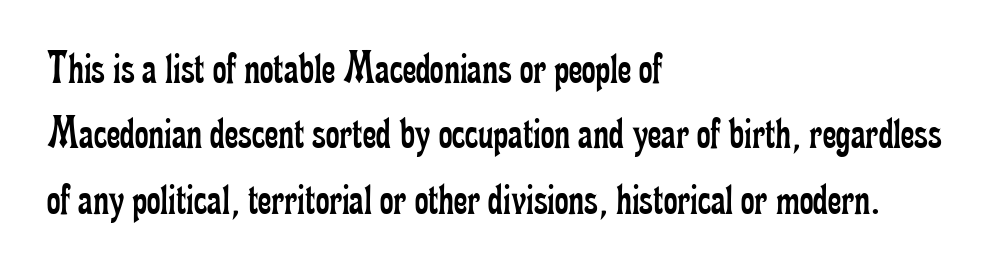
{"serif": "yes", "italic": "no", "bold": "no", "weight": "regular", "width": "condensed", "stroke_contrast": "low", "x_height": "small", "monospaced": "no", "underline": "no", "align": "left", "line_spacing": "normal", "line_spacing_ratio": 1.39, "letter_spacing": "normal", "letter_spacing_em": 0.0, "glyph_px": 47}
